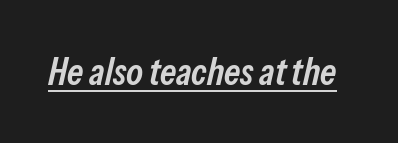
{"italic": "yes", "lean": "right", "slant_degrees": 13, "bold": "semi", "weight": "semibold", "width": "condensed", "stroke_contrast": "low", "x_height": "medium", "monospaced": "no", "underline": "yes", "letter_spacing": "normal", "letter_spacing_em": 0.0, "glyph_px": 38}
